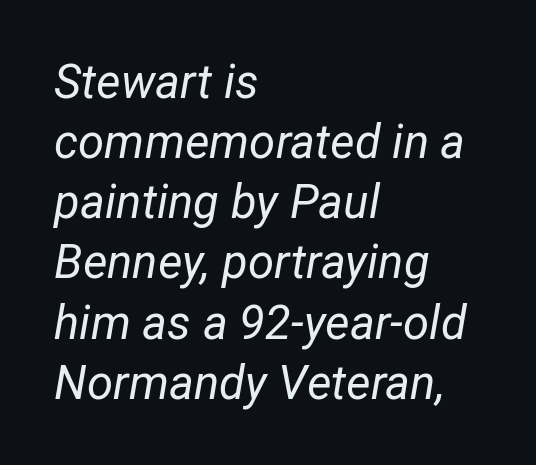
{"italic": "yes", "lean": "right", "slant_degrees": 12, "bold": "no", "weight": "regular", "width": "normal", "stroke_contrast": "low", "x_height": "medium", "monospaced": "no", "underline": "no", "align": "left", "line_spacing": "normal", "line_spacing_ratio": 1.28, "letter_spacing": "normal", "letter_spacing_em": 0.0, "glyph_px": 47}
